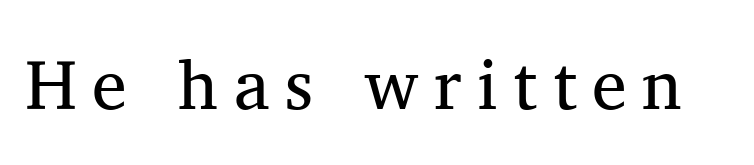
Q: Is the text bold? A: No.
Q: Is the text italic (slanted)? A: No, it is upright.
Q: Is the typeface a serif or a sans-serif typeface? A: Serif.
Q: Is the text underlined? A: No.
Q: Is the spacing between letters normal or unusually wide? A: Unusually wide.
Q: Width (condensed, normal, or wide)? A: Normal.
Q: Stroke contrast? A: Medium.
Q: x-height? A: Medium.
Q: Monospaced? A: No.
